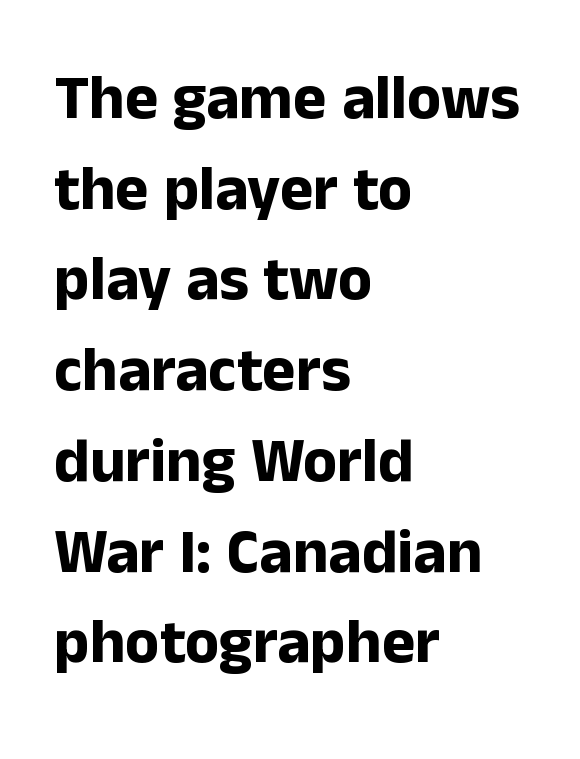
{"serif": "no", "italic": "no", "bold": "yes", "weight": "bold", "width": "normal", "stroke_contrast": "low", "x_height": "medium", "monospaced": "no", "underline": "no", "align": "left", "line_spacing": "normal", "line_spacing_ratio": 1.44, "letter_spacing": "normal", "letter_spacing_em": 0.0, "glyph_px": 63}
